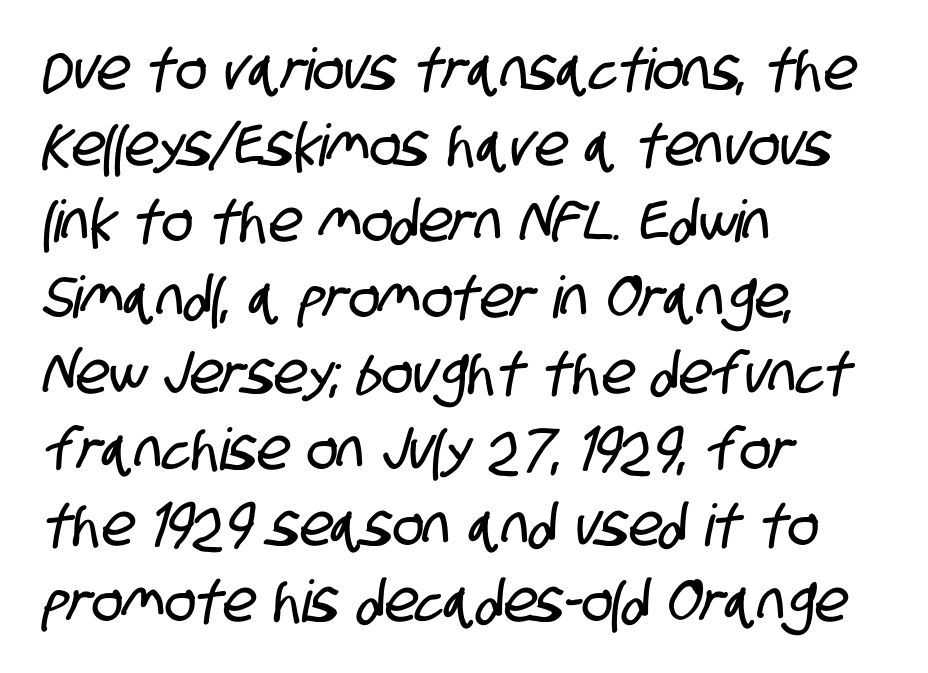
The image shows 58 px condensed sans-serif type; set left-aligned, normal line spacing (1.31x), normal letter spacing, not underlined; low stroke contrast and a large x-height.
